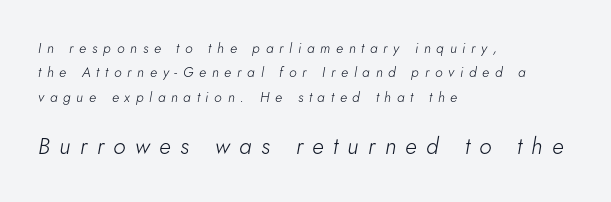
Words appear elongated and porous because spacing is wide. Honestly, there is no underline to notice here at all. Does the bottom block carry the larger type? Yes, it does. This sample is left-justified, so line endings fall wherever the words run out. If you drew a line through each stem, it would be angled.
